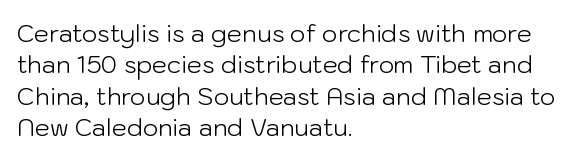
What stands out about the letter spacing? Nothing — it is the standard amount. Unmarked baselines from the first word to the last. The rendering anchors every line to the left-hand side. Regarding leading, the lines here are spaced in the standard way. Compared with a typical body face, this is equally light or lighter still. In terms of posture, this sample is upright.
